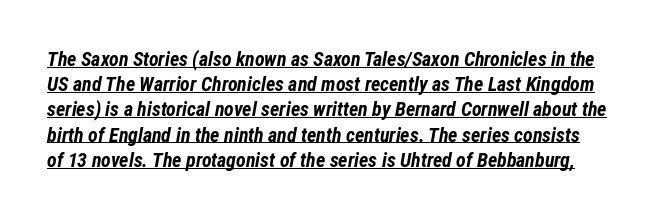
The face used here has the dense, thick strokes of a bold. Short note: letters normally spaced. How would I describe the line gaps? Plain and ordinary. Slant detected: the letters are inclined. Compared with undecorated copy, this sample adds a rule below the words.
